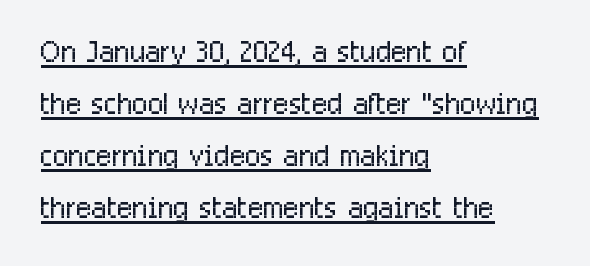
Caption: standard tracking, unaltered. Vertical spacing — default. In terms of letterform style, serifs are entirely absent. Every row of glyphs begins at an identical x-position on the left. These lines are rendered in a variable-pitch font.
